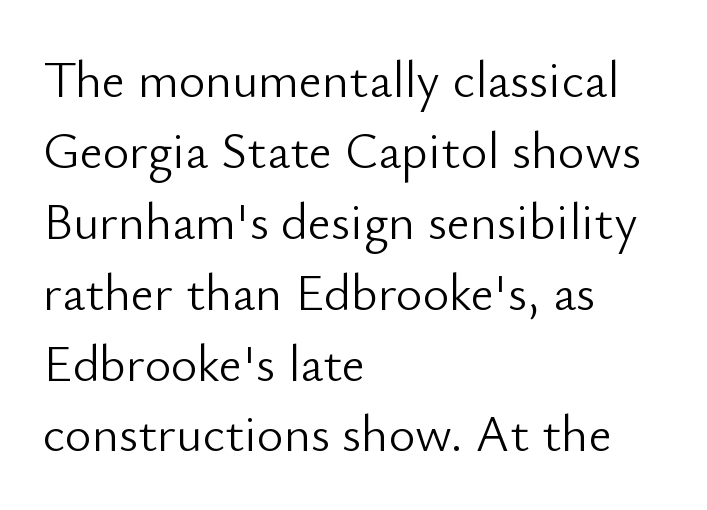
Q: Is the text bold? A: No.
Q: Is the text italic (slanted)? A: No, it is upright.
Q: Is the typeface a serif or a sans-serif typeface? A: Sans-serif.
Q: Is the text underlined? A: No.
Q: How is the paragraph aligned? A: Left-aligned.
Q: Is the spacing between letters normal or unusually wide? A: Normal.
Q: Is the spacing between lines tight, normal or loose? A: Normal.
Q: Width (condensed, normal, or wide)? A: Normal.
Q: Stroke contrast? A: Low.
Q: x-height? A: Small.
Q: Monospaced? A: No.
